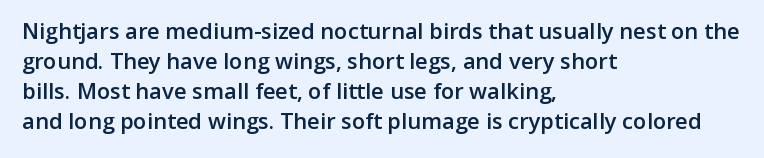
{"italic": "no", "bold": "semi", "underline": "no", "align": "left", "line_spacing": "normal", "line_spacing_ratio": 1.37, "letter_spacing": "normal", "letter_spacing_em": 0.0, "glyph_px": 22}
